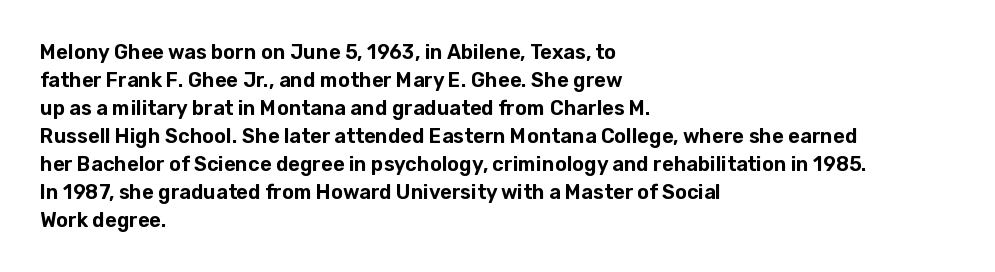
The image shows 20 px text type, upright; set left-aligned, normal line spacing (1.4x), normal letter spacing, not underlined.
